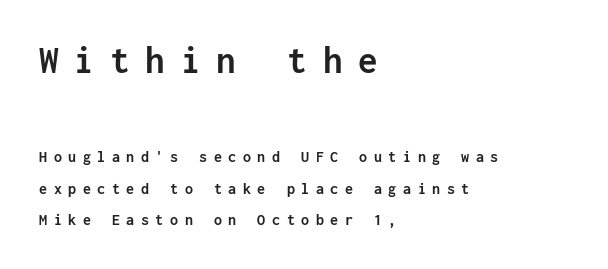
{"serif": "no", "italic": "no", "bold": "yes", "weight": "semibold", "width": "normal", "stroke_contrast": "low", "x_height": "medium", "monospaced": "yes", "underline": "no", "align": "left", "line_spacing": "loose", "line_spacing_ratio": 1.99, "letter_spacing": "wide", "letter_spacing_em": 0.41, "larger_block": "first", "size_ratio": 2.44, "glyph_px": 39}
